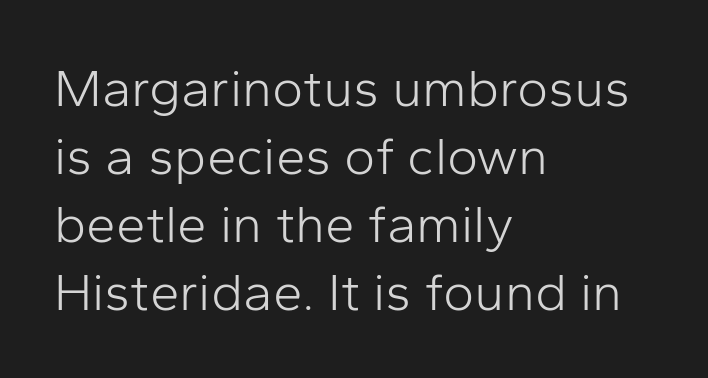
Q: Is the text bold? A: No.
Q: Is the text italic (slanted)? A: No, it is upright.
Q: Is the typeface a serif or a sans-serif typeface? A: Sans-serif.
Q: Is the text underlined? A: No.
Q: How is the paragraph aligned? A: Left-aligned.
Q: Is the spacing between letters normal or unusually wide? A: Normal.
Q: Is the spacing between lines tight, normal or loose? A: Normal.
Q: Width (condensed, normal, or wide)? A: Normal.
Q: Stroke contrast? A: Low.
Q: x-height? A: Medium.
Q: Monospaced? A: No.
